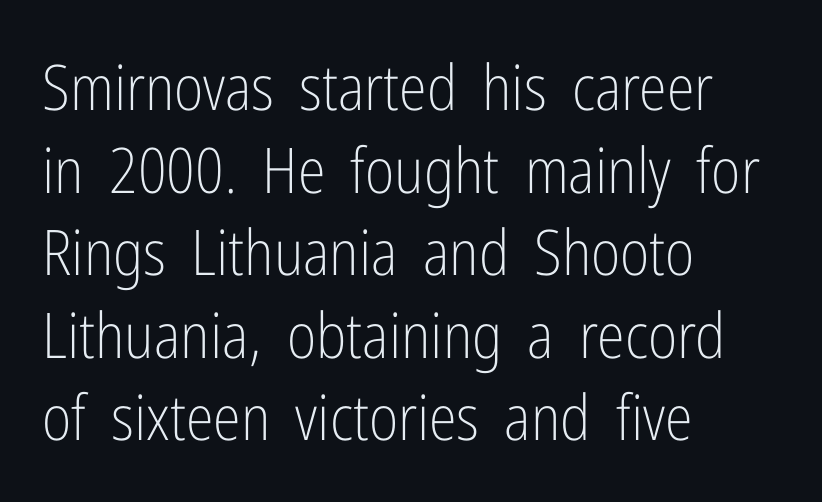
The face used here is proportionally spaced, like ordinary book or web type. The characters are drawn with everyday or finer stroke widths. The rag falls on the right side of this text block. The rendering keeps characters at their native spacing. Vertical strokes here are truly vertical.
